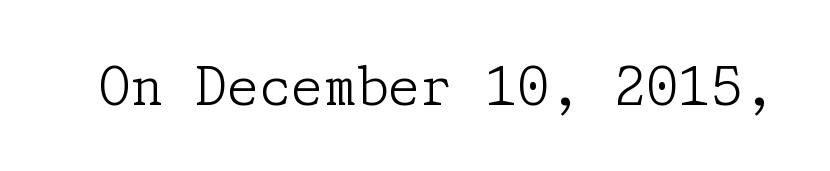
Typographically, this falls in the serif category. These glyphs show unthickened strokes, regular width or finer. Letters rest on an invisible, unmarked baseline. The letterforms sit shoulder to shoulder at normal distance.
